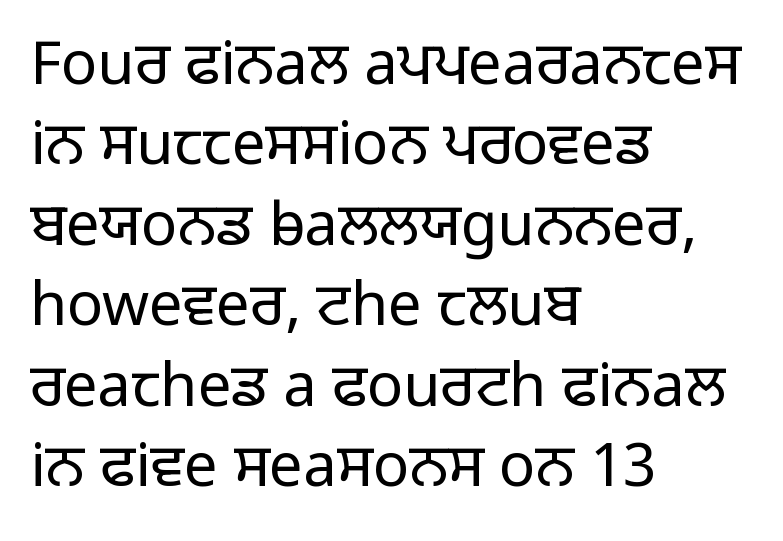
Q: Is the text bold? A: No.
Q: Is the text italic (slanted)? A: No, it is upright.
Q: Is the typeface a serif or a sans-serif typeface? A: Sans-serif.
Q: Is the text underlined? A: No.
Q: How is the paragraph aligned? A: Left-aligned.
Q: Is the spacing between letters normal or unusually wide? A: Normal.
Q: Is the spacing between lines tight, normal or loose? A: Normal.
Q: Width (condensed, normal, or wide)? A: Normal.
Q: Stroke contrast? A: Low.
Q: x-height? A: Medium.
Q: Monospaced? A: No.
